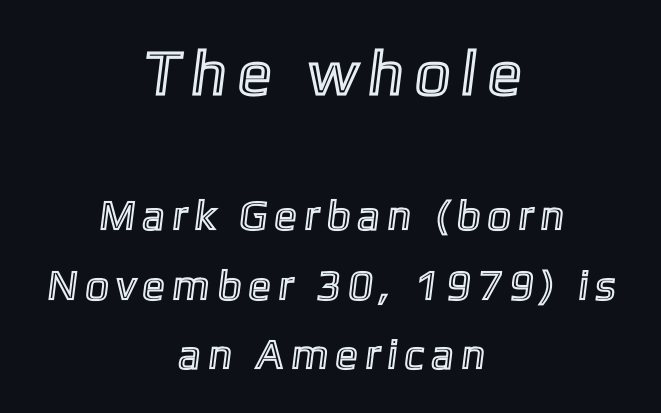
The image shows 63 px text type; set centered, normal line spacing (1.66x), not underlined; the first (top) block is 1.5x larger; a medium x-height.
